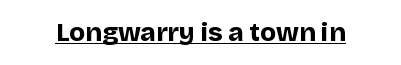
No extra tracking has been applied to these lines. Glance below the letters and you will spot a drawn line. Quick note: not italic, upright. The letters are bold, with thick, heavy strokes.
